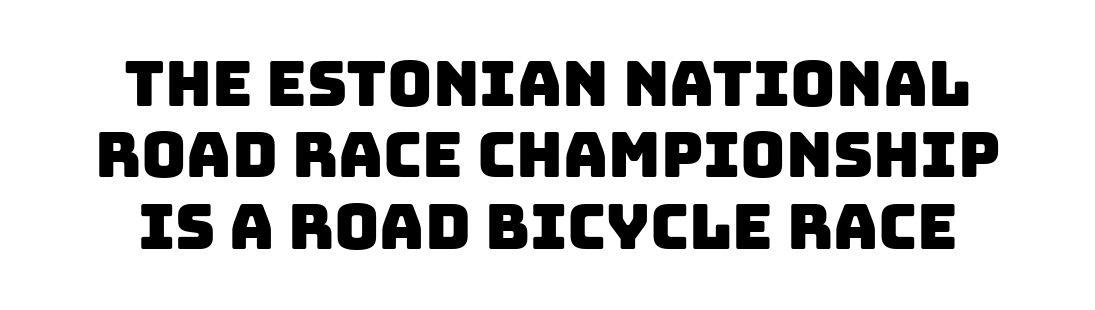
The zone under the glyphs is completely vacant. Character widths vary here, with narrow letters taking less room than wide ones. What stands out about the letter spacing? Nothing — it is the standard amount. The face used here is a sans, in the tradition of grotesques and geometrics.
